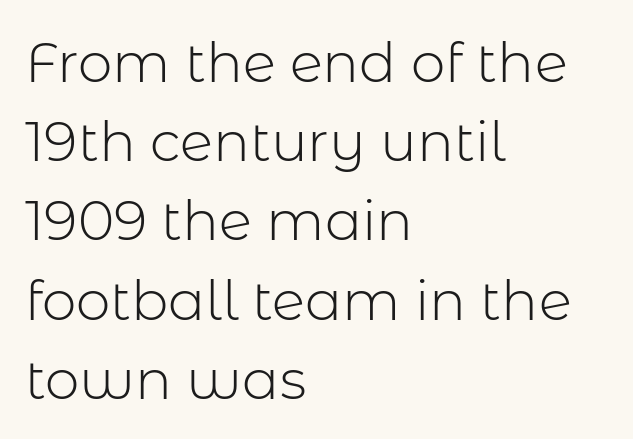
{"serif": "no", "italic": "no", "bold": "no", "weight": "light", "width": "normal", "stroke_contrast": "low", "x_height": "medium", "monospaced": "no", "underline": "no", "align": "left", "line_spacing": "normal", "line_spacing_ratio": 1.44, "letter_spacing": "normal", "letter_spacing_em": 0.0, "glyph_px": 55}
